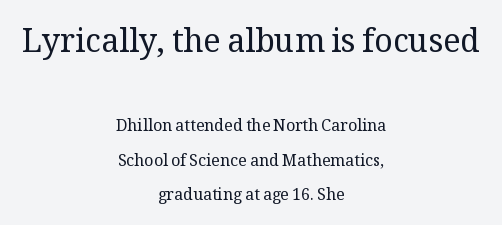
The image shows 32 px regular-weight serif type, upright; set centered, loose line spacing (2.17x), normal letter spacing, not underlined; the first (top) block is 2.0x larger; medium stroke contrast and a medium x-height.
